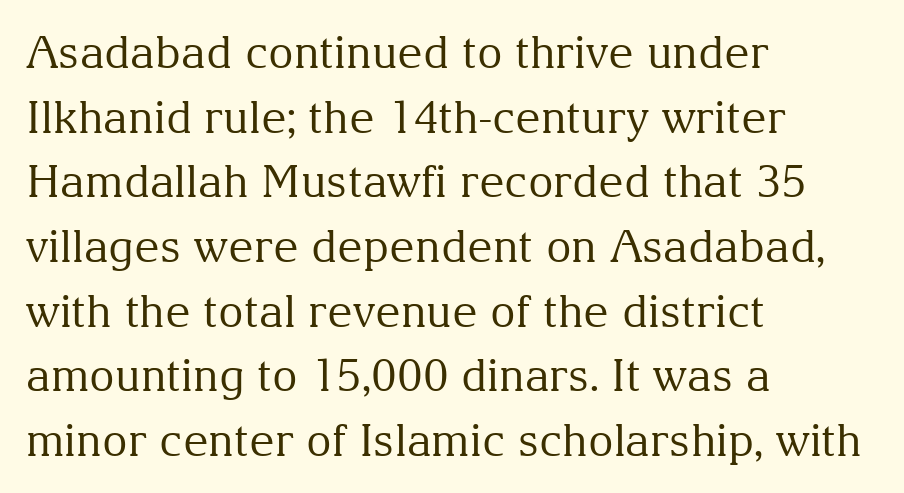
Q: Is the text bold? A: No.
Q: Is the text italic (slanted)? A: No, it is upright.
Q: Is the typeface a serif or a sans-serif typeface? A: Serif.
Q: Is the text underlined? A: No.
Q: How is the paragraph aligned? A: Left-aligned.
Q: Is the spacing between letters normal or unusually wide? A: Normal.
Q: Is the spacing between lines tight, normal or loose? A: Normal.
Q: Width (condensed, normal, or wide)? A: Normal.
Q: Stroke contrast? A: Medium.
Q: x-height? A: Medium.
Q: Monospaced? A: No.
